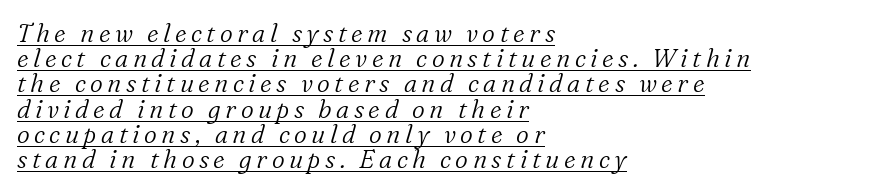
Each stroke keeps to a modest, everyday thickness or less. A student would call this left alignment; a typographer would say flush left, rag right. Yep, that's italic — everything's leaning. The rendering uses a small line-height, squeezing the rows.
